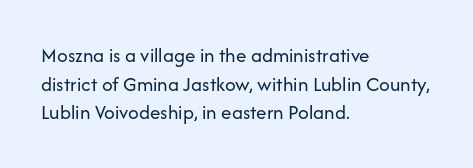
The image shows 21 px text type, upright; set left-aligned, normal line spacing (1.36x), normal letter spacing, not underlined.
